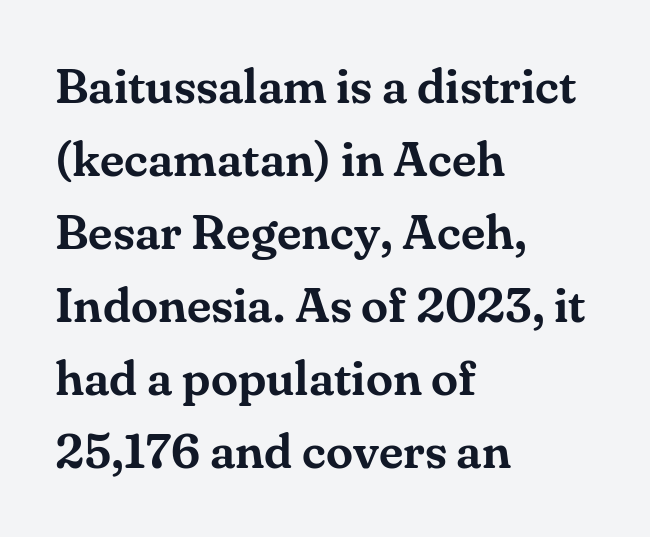
Q: Is the text italic (slanted)? A: No, it is upright.
Q: Is the typeface a serif or a sans-serif typeface? A: Serif.
Q: Is the text underlined? A: No.
Q: How is the paragraph aligned? A: Left-aligned.
Q: Is the spacing between letters normal or unusually wide? A: Normal.
Q: Is the spacing between lines tight, normal or loose? A: Normal.
Q: Width (condensed, normal, or wide)? A: Normal.
Q: Stroke contrast? A: Medium.
Q: x-height? A: Small.
Q: Monospaced? A: No.
